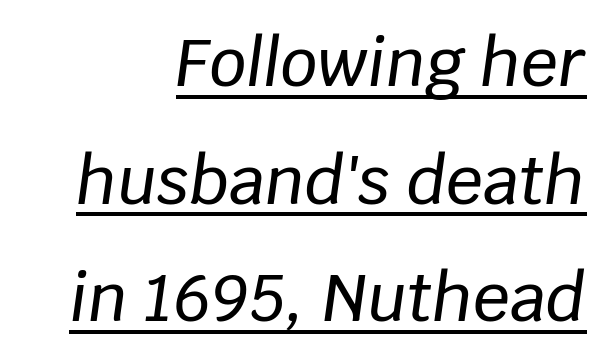
Q: Is the text italic (slanted)? A: Yes, it leans right by about 8 degrees.
Q: Is the text underlined? A: Yes.
Q: How is the paragraph aligned? A: Right-aligned.
Q: Is the spacing between letters normal or unusually wide? A: Normal.
Q: Width (condensed, normal, or wide)? A: Normal.
Q: Stroke contrast? A: Low.
Q: x-height? A: Large.
Q: Monospaced? A: No.
